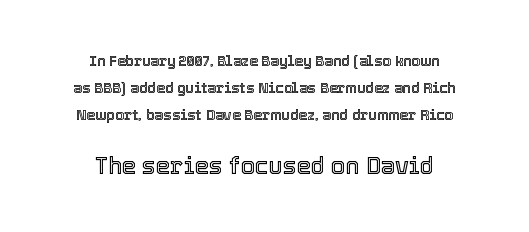
Q: Is the text italic (slanted)? A: No, it is upright.
Q: Is the text underlined? A: No.
Q: How is the paragraph aligned? A: Centered.
Q: Is the spacing between letters normal or unusually wide? A: Normal.
Q: Is the spacing between lines tight, normal or loose? A: Loose.
Q: Which block of text is set in a larger size, the first (top) or the second (bottom)? A: The second (bottom) one.
